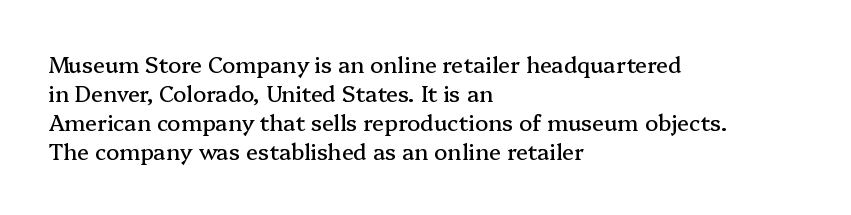
{"italic": "no", "underline": "no", "align": "left", "line_spacing": "normal", "line_spacing_ratio": 1.32, "letter_spacing": "normal", "letter_spacing_em": 0.0, "glyph_px": 22}
